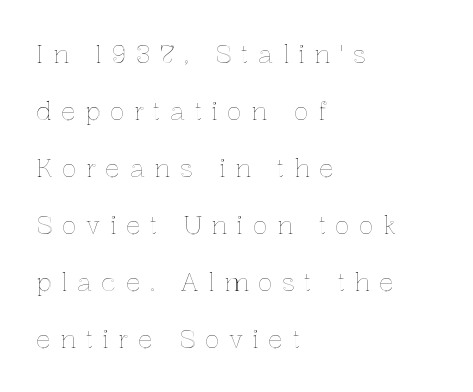
Q: Is the text italic (slanted)? A: No, it is upright.
Q: Is the text underlined? A: No.
Q: How is the paragraph aligned? A: Left-aligned.
Q: Is the spacing between letters normal or unusually wide? A: Unusually wide.
Q: Is the spacing between lines tight, normal or loose? A: Loose.
